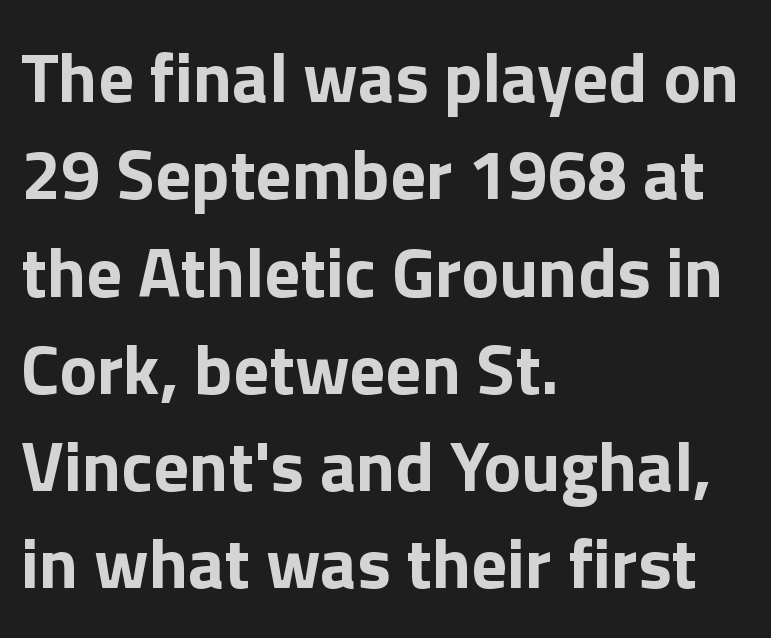
Q: Is the text bold? A: Yes.
Q: Is the text italic (slanted)? A: No, it is upright.
Q: Is the typeface a serif or a sans-serif typeface? A: Sans-serif.
Q: Is the text underlined? A: No.
Q: How is the paragraph aligned? A: Left-aligned.
Q: Is the spacing between letters normal or unusually wide? A: Normal.
Q: Is the spacing between lines tight, normal or loose? A: Normal.
Q: Width (condensed, normal, or wide)? A: Normal.
Q: Stroke contrast? A: Low.
Q: x-height? A: Medium.
Q: Monospaced? A: No.
